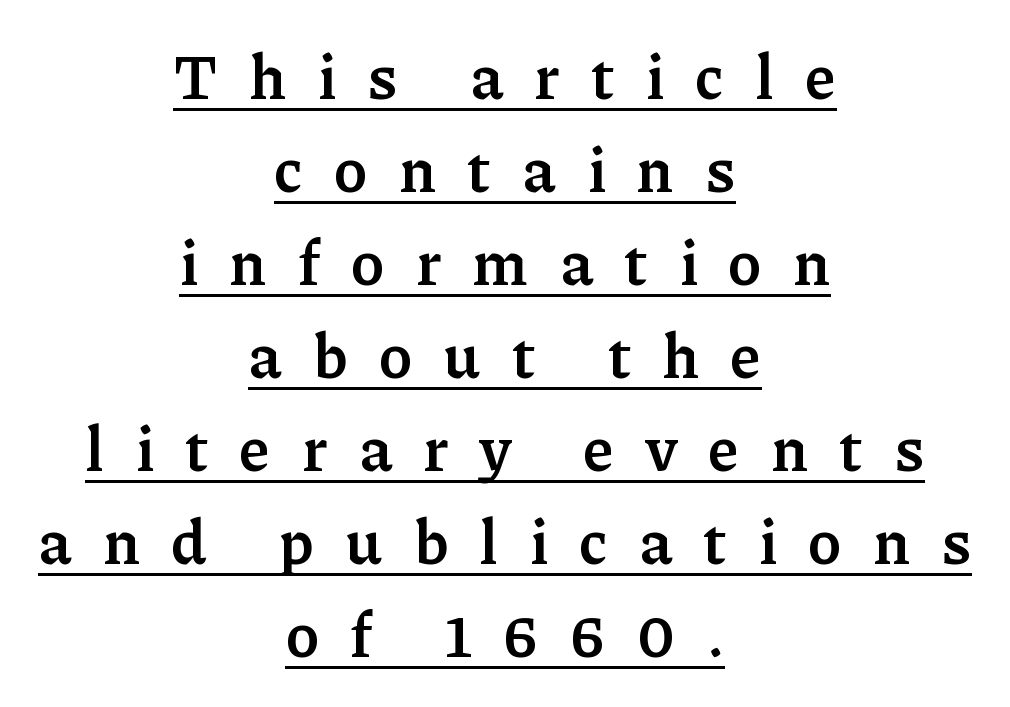
The face used here is proportionally spaced, like ordinary book or web type. Someone cranked the tracking dial way up on this one. The specimen includes a rule beneath the text block's lines. I'd describe the lettering as bold — thick and assertive.
